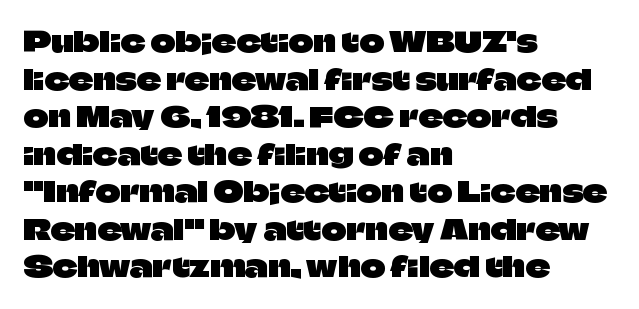
Plain, unruled lines of type. The lines in this sample share a left origin and differ only in where they stop. The specimen reads as upright at a glance. Letter spacing: default. If you measured baseline to baseline, you'd find a middling distance.
